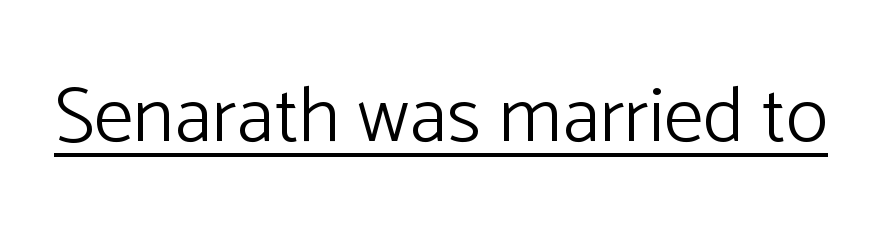
{"serif": "no", "italic": "no", "bold": "no", "weight": "light", "width": "normal", "stroke_contrast": "low", "x_height": "medium", "monospaced": "no", "underline": "yes", "letter_spacing": "normal", "letter_spacing_em": 0.0, "glyph_px": 79}
